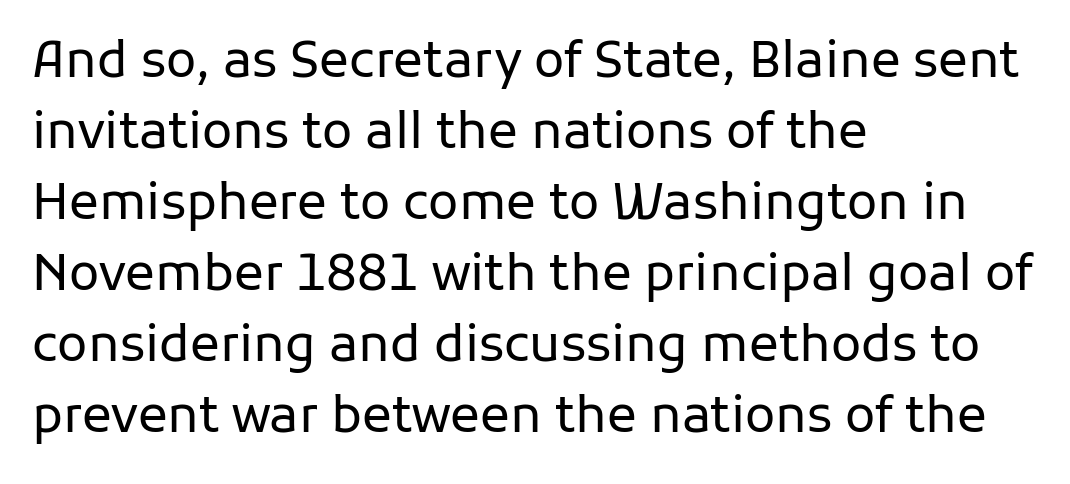
The image shows 50 px regular-weight sans-serif type, upright; set left-aligned, normal line spacing (1.42x), normal letter spacing, not underlined; low stroke contrast and a medium x-height.
